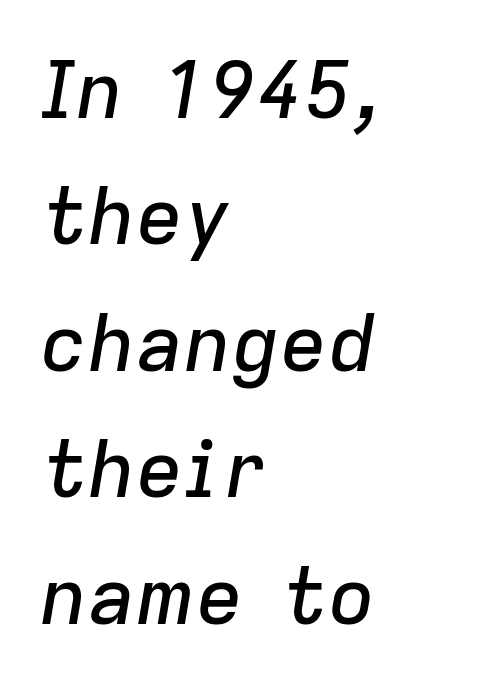
Q: Is the text italic (slanted)? A: Yes, it leans right by about 9 degrees.
Q: Is the text underlined? A: No.
Q: How is the paragraph aligned? A: Left-aligned.
Q: Is the spacing between letters normal or unusually wide? A: Normal.
Q: Is the spacing between lines tight, normal or loose? A: Normal.
Q: Width (condensed, normal, or wide)? A: Normal.
Q: Stroke contrast? A: Low.
Q: x-height? A: Medium.
Q: Monospaced? A: No.
